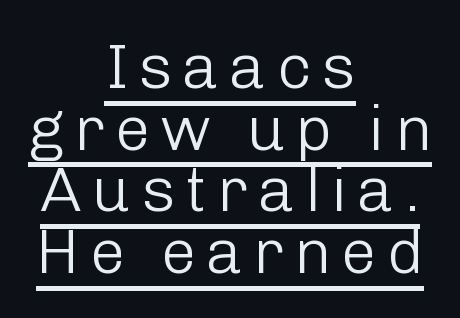
The image shows 63 px light sans-serif type, upright; set centered, tight line spacing (0.98x), underlined; low stroke contrast and a medium x-height.
